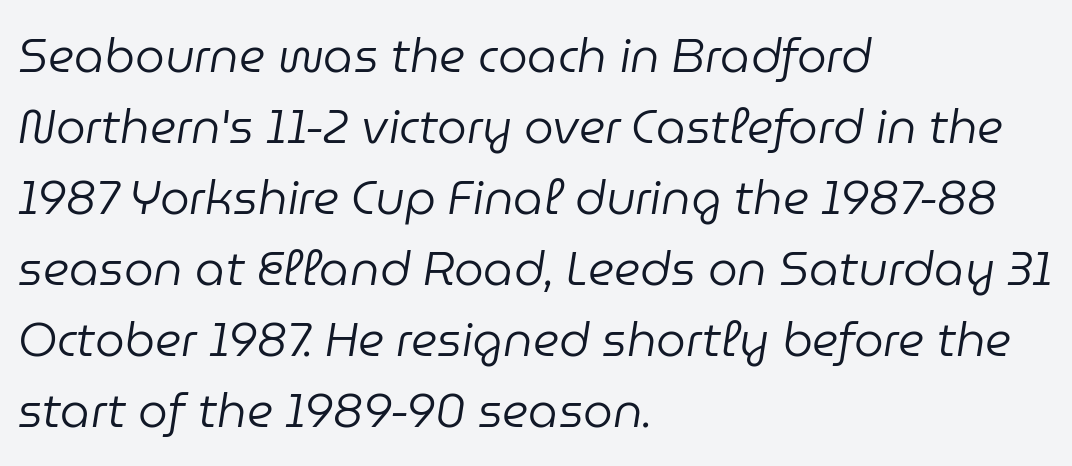
The image shows 47 px regular-weight type, italic (leaning right); set left-aligned, normal line spacing (1.51x), normal letter spacing, not underlined; low stroke contrast and a medium x-height.
